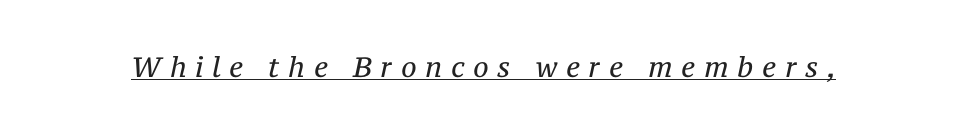
The image shows 28 px regular-weight serif type, italic (leaning right); set unusually wide letter spacing (+0.31 em), underlined; medium stroke contrast and a medium x-height.
